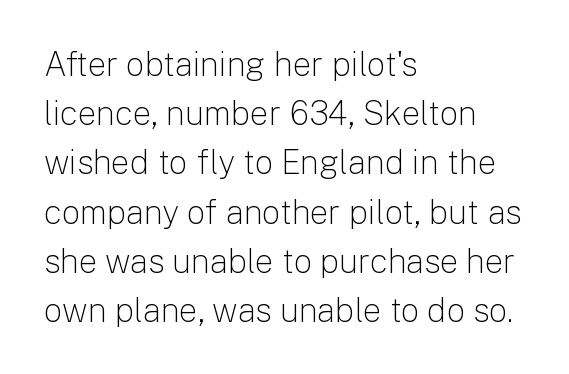
{"serif": "no", "italic": "no", "bold": "no", "weight": "light", "width": "normal", "stroke_contrast": "low", "x_height": "medium", "monospaced": "no", "underline": "no", "align": "left", "line_spacing": "normal", "line_spacing_ratio": 1.49, "letter_spacing": "normal", "letter_spacing_em": 0.0, "glyph_px": 33}
